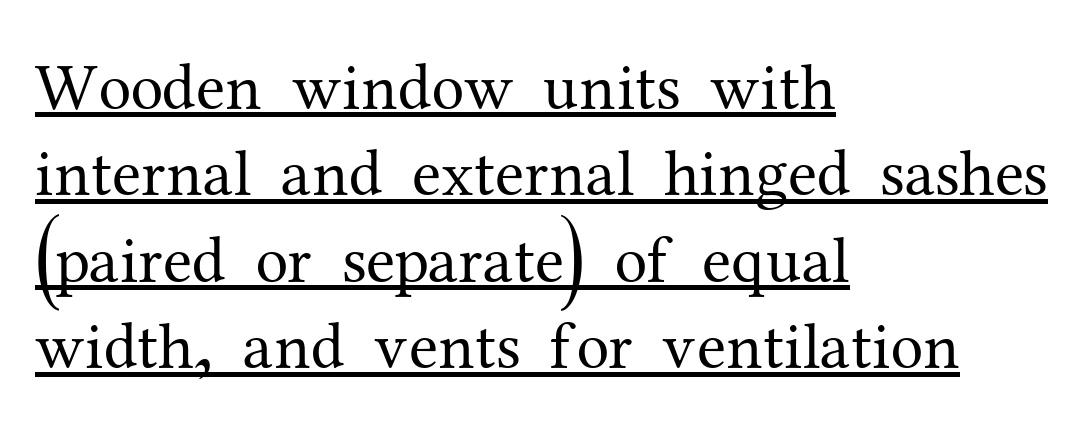
Q: Is the text bold? A: No.
Q: Is the text italic (slanted)? A: No, it is upright.
Q: Is the typeface a serif or a sans-serif typeface? A: Serif.
Q: Is the text underlined? A: Yes.
Q: How is the paragraph aligned? A: Left-aligned.
Q: Is the spacing between letters normal or unusually wide? A: Normal.
Q: Is the spacing between lines tight, normal or loose? A: Normal.
Q: Width (condensed, normal, or wide)? A: Normal.
Q: Stroke contrast? A: Medium.
Q: x-height? A: Medium.
Q: Monospaced? A: No.
